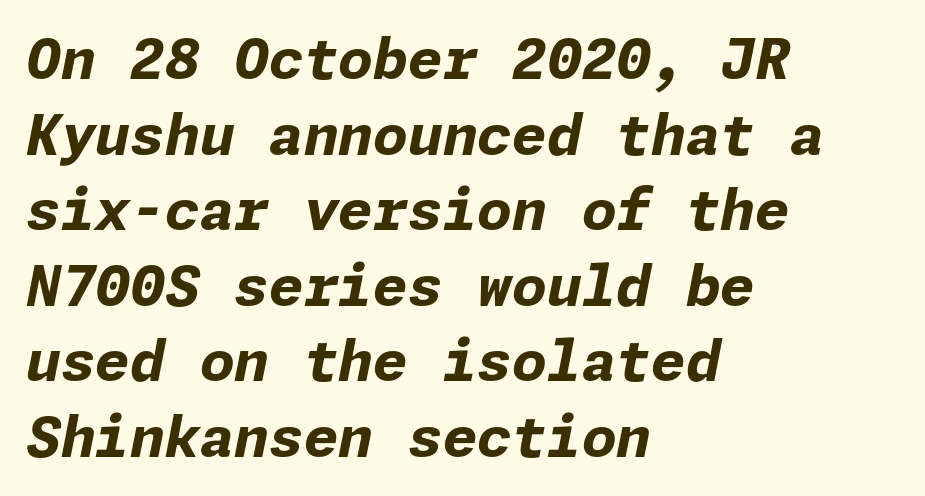
The image shows 56 px bold type, italic (leaning right); set left-aligned, normal line spacing (1.35x), normal letter spacing, not underlined; low stroke contrast and a medium x-height.
